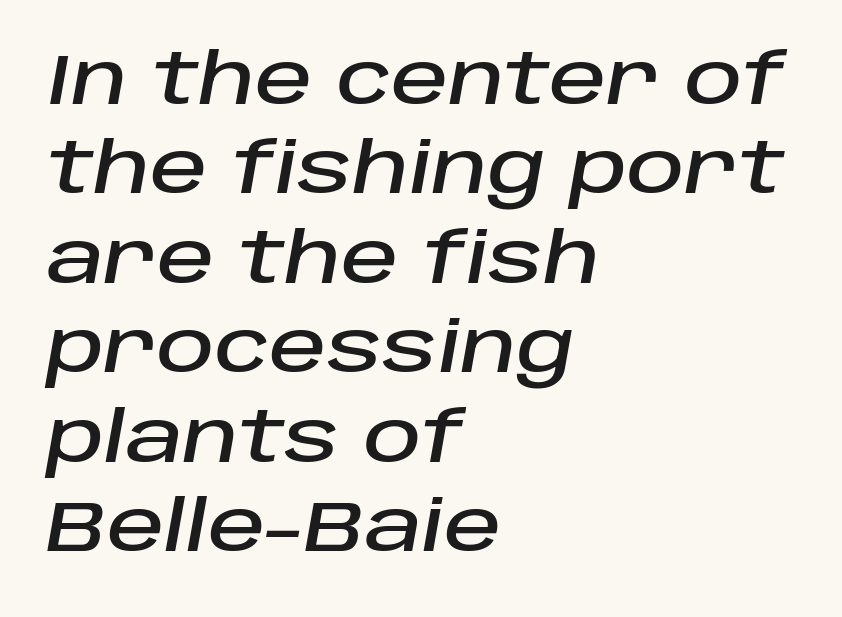
The image shows 71 px text type, italic (leaning right); set left-aligned, normal line spacing (1.26x), normal letter spacing, not underlined; low stroke contrast and a large x-height.
